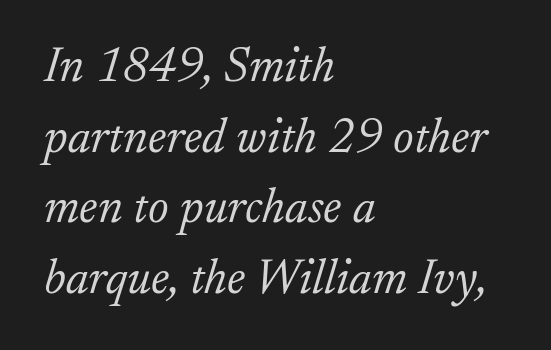
The image shows 49 px light serif type, italic (leaning right); set left-aligned, normal line spacing (1.44x), normal letter spacing, not underlined; low stroke contrast and a small x-height.
